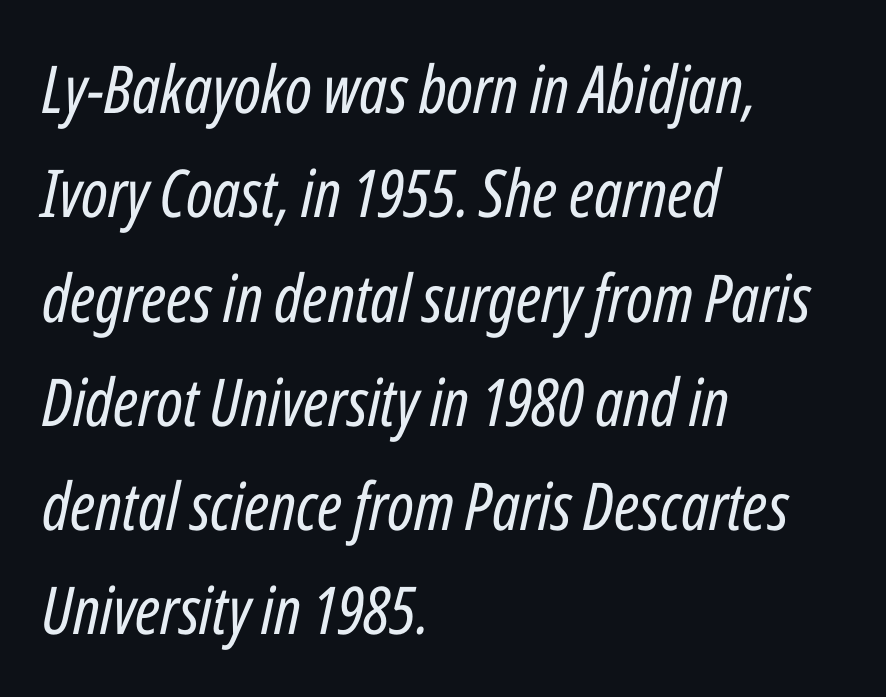
Each letter keeps its own natural width here, so spacing adapts to shape. No word sits above an underline. On a weight scale, this lands at 450 or below. Students, note that the glyphs here touch the page at normal intervals. Regular leading. Tall strokes in this sample are angled rather than plumb.
